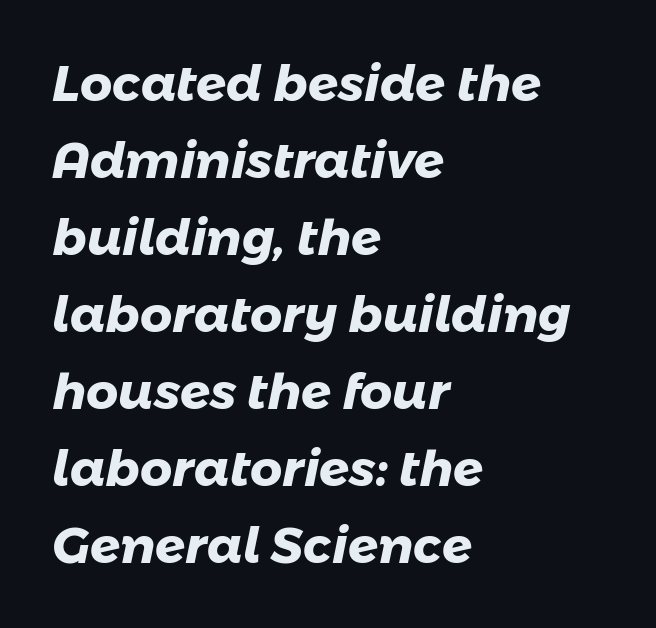
Q: Is the text bold? A: Yes.
Q: Is the typeface a serif or a sans-serif typeface? A: Sans-serif.
Q: Is the text underlined? A: No.
Q: How is the paragraph aligned? A: Left-aligned.
Q: Is the spacing between letters normal or unusually wide? A: Normal.
Q: Is the spacing between lines tight, normal or loose? A: Normal.
Q: Width (condensed, normal, or wide)? A: Normal.
Q: Stroke contrast? A: Low.
Q: x-height? A: Medium.
Q: Monospaced? A: No.
